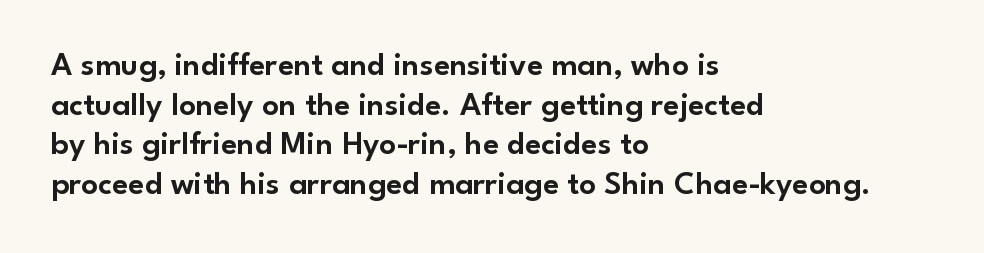
{"serif": "no", "italic": "no", "width": "normal", "stroke_contrast": "low", "x_height": "small", "monospaced": "no", "underline": "no", "align": "left", "line_spacing_ratio": 1.2, "letter_spacing": "normal", "letter_spacing_em": 0.0, "glyph_px": 33}
